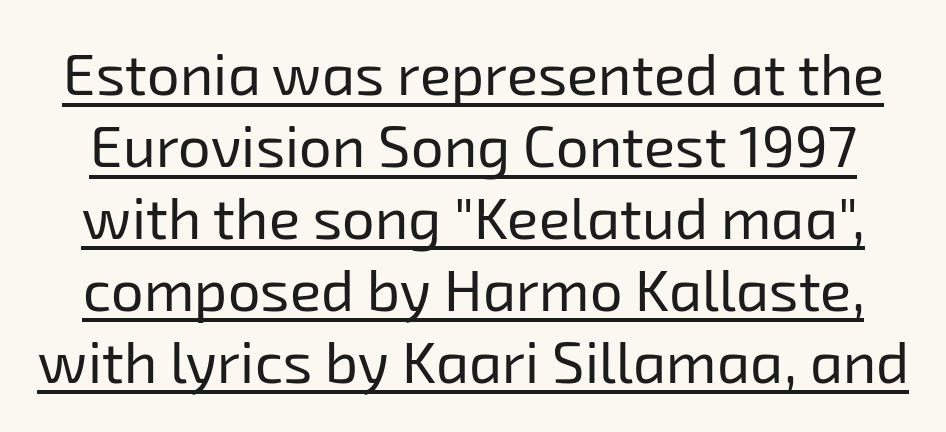
Q: Is the text bold? A: No.
Q: Is the typeface a serif or a sans-serif typeface? A: Sans-serif.
Q: Is the text underlined? A: Yes.
Q: Is the spacing between letters normal or unusually wide? A: Normal.
Q: Width (condensed, normal, or wide)? A: Normal.
Q: Stroke contrast? A: Low.
Q: x-height? A: Medium.
Q: Monospaced? A: No.
